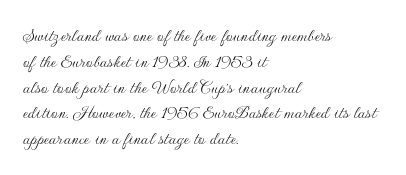
{"bold": "no", "underline": "no", "align": "left", "line_spacing": "normal", "line_spacing_ratio": 1.29, "letter_spacing": "normal", "letter_spacing_em": 0.0, "glyph_px": 20}
